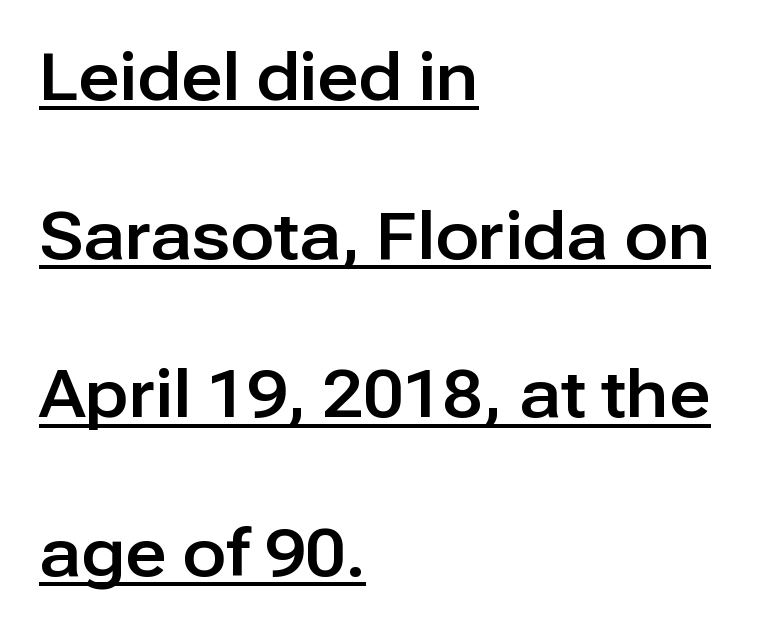
Notice how the passage keeps a crisp vertical edge on the left only. The letters advance in unequal steps, a hallmark of proportional type. Decoration check: the copy is underlined. It's the straight-up-and-down kind of type. Successive baselines arrive slowly, with a big drop between each.
